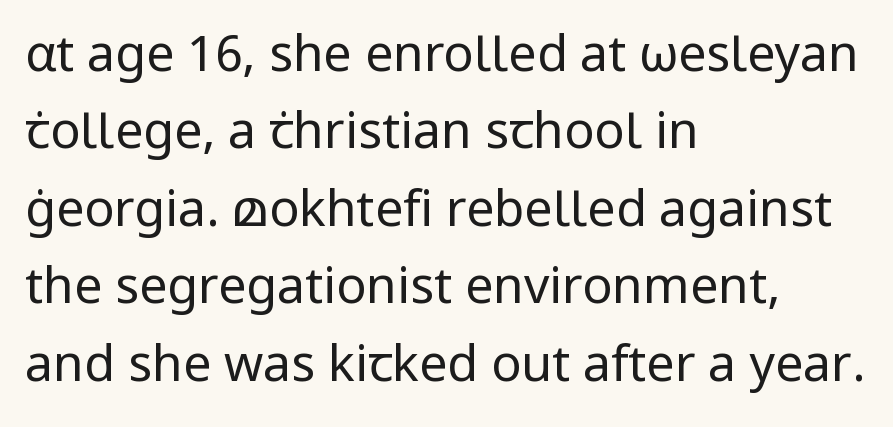
Q: Is the text bold? A: No.
Q: Is the text italic (slanted)? A: No, it is upright.
Q: Is the typeface a serif or a sans-serif typeface? A: Sans-serif.
Q: Is the text underlined? A: No.
Q: How is the paragraph aligned? A: Left-aligned.
Q: Is the spacing between letters normal or unusually wide? A: Normal.
Q: Is the spacing between lines tight, normal or loose? A: Normal.
Q: Width (condensed, normal, or wide)? A: Normal.
Q: Stroke contrast? A: Low.
Q: x-height? A: Medium.
Q: Monospaced? A: No.
